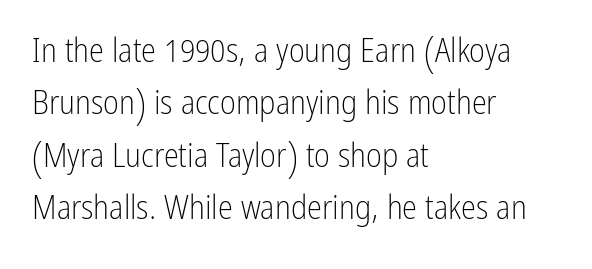
{"serif": "no", "italic": "no", "bold": "no", "weight": "light", "width": "condensed", "stroke_contrast": "low", "x_height": "medium", "monospaced": "no", "underline": "no", "align": "left", "line_spacing": "normal", "line_spacing_ratio": 1.54, "letter_spacing": "normal", "letter_spacing_em": 0.0, "glyph_px": 34}
